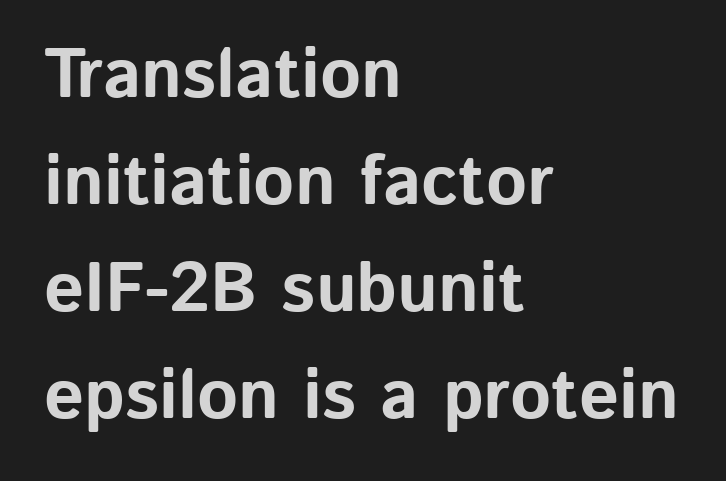
The image shows 70 px bold sans-serif type, upright; set left-aligned, normal line spacing (1.53x), normal letter spacing, not underlined; low stroke contrast and a medium x-height.
